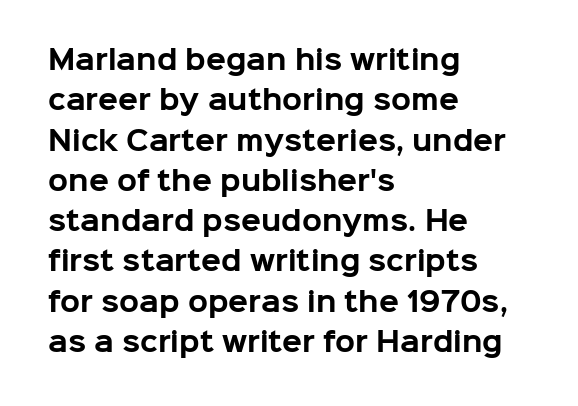
{"italic": "no", "bold": "yes", "underline": "no", "align": "left", "line_spacing": "normal", "line_spacing_ratio": 1.55, "letter_spacing": "normal", "letter_spacing_em": 0.0, "glyph_px": 26}
